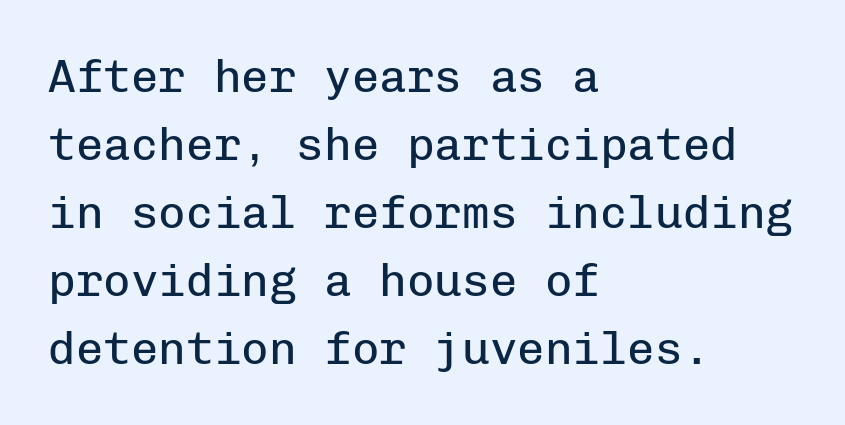
{"serif": "no", "italic": "no", "bold": "no", "weight": "regular", "width": "normal", "stroke_contrast": "low", "x_height": "medium", "monospaced": "yes", "underline": "no", "align": "left", "line_spacing": "normal", "line_spacing_ratio": 1.48, "letter_spacing": "normal", "letter_spacing_em": 0.0, "glyph_px": 46}
